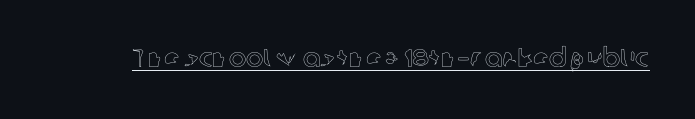
{"italic": "no", "underline": "yes", "letter_spacing": "normal", "letter_spacing_em": 0.0, "glyph_px": 26}
